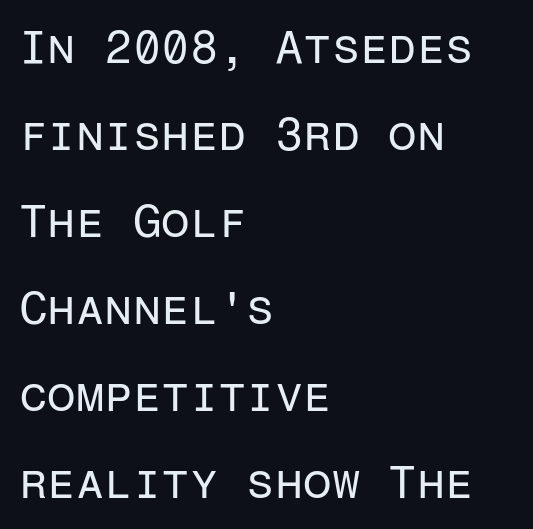
The space directly below the letters is spotless. Do the characters align in a grid? Yes, the font is monospaced. Line starts are locked; line ends wander. Rendered with straight, roman letterforms. This rendering employs a face without finishing strokes, i.e., a sans-serif.
